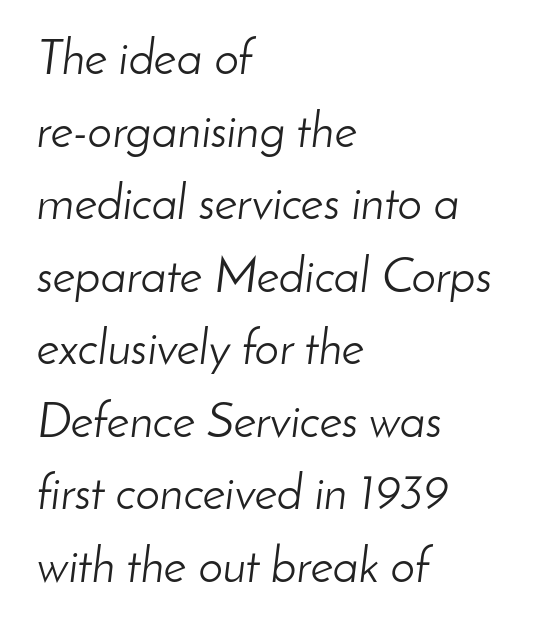
The lines in this sample share a left origin and differ only in where they stop. In terms of leading, this rendering sits right in the middle. Letter spacing: default. Is the type slanted? Yes — the strokes lean at a clear angle. Varying glyph widths throughout — classic text-font behaviour. The face looks like a standard text weight, possibly lighter.
